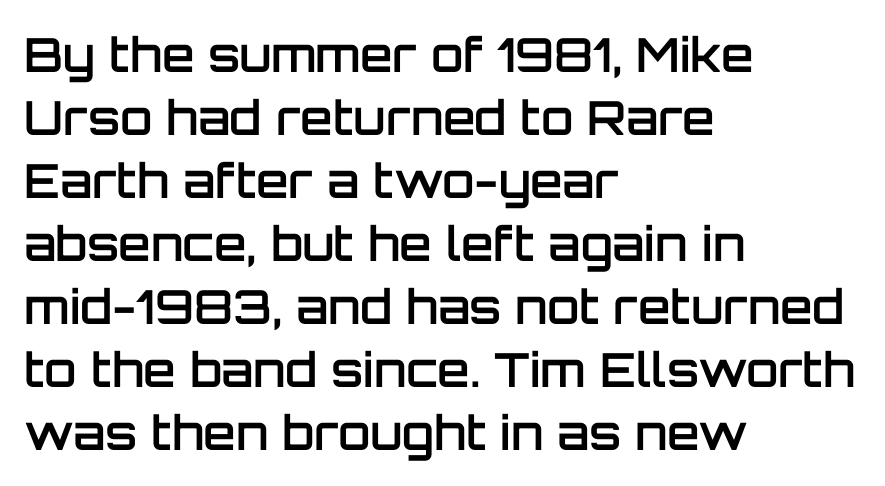
The strokes are fattened partway — semibold, not bold. A student would call this left alignment; a typographer would say flush left, rag right. Descenders hang freely into open space. Short note: letters normally spaced.
